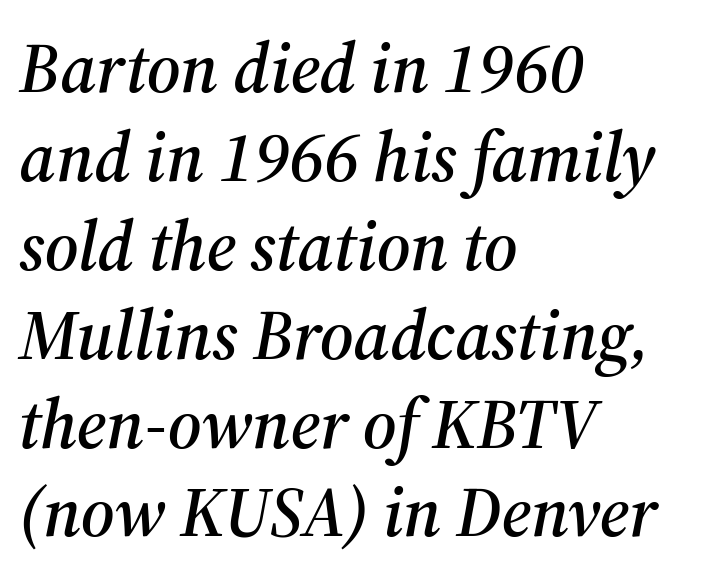
The image shows 70 px serif type, italic (leaning right); set left-aligned, normal line spacing (1.27x), normal letter spacing, not underlined; medium stroke contrast and a medium x-height.
